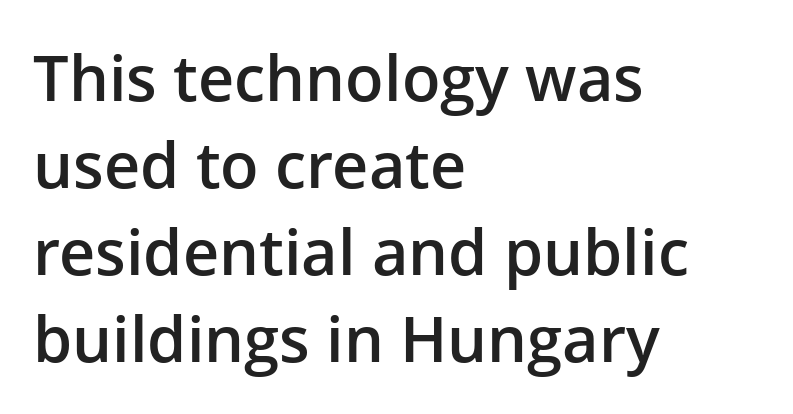
{"serif": "no", "italic": "no", "bold": "semi", "weight": "semibold", "width": "normal", "stroke_contrast": "low", "x_height": "medium", "monospaced": "no", "underline": "no", "align": "left", "line_spacing": "normal", "line_spacing_ratio": 1.38, "letter_spacing": "normal", "letter_spacing_em": 0.0, "glyph_px": 63}
